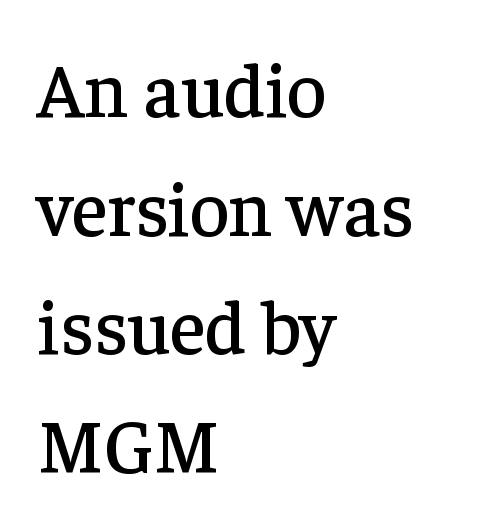
{"serif": "yes", "italic": "no", "width": "normal", "stroke_contrast": "low", "x_height": "medium", "monospaced": "no", "underline": "no", "align": "left", "line_spacing": "normal", "line_spacing_ratio": 1.56, "letter_spacing": "normal", "letter_spacing_em": 0.0, "glyph_px": 76}
